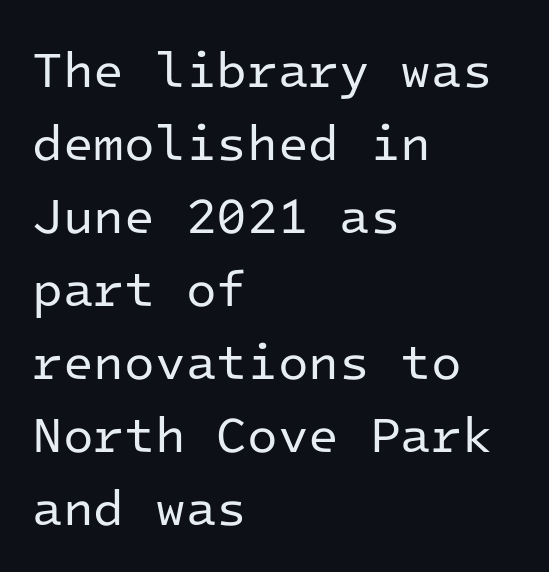
{"serif": "no", "italic": "no", "bold": "no", "weight": "regular", "width": "normal", "stroke_contrast": "low", "x_height": "medium", "monospaced": "yes", "underline": "no", "align": "left", "line_spacing": "normal", "line_spacing_ratio": 1.46, "letter_spacing": "normal", "letter_spacing_em": 0.0, "glyph_px": 50}
